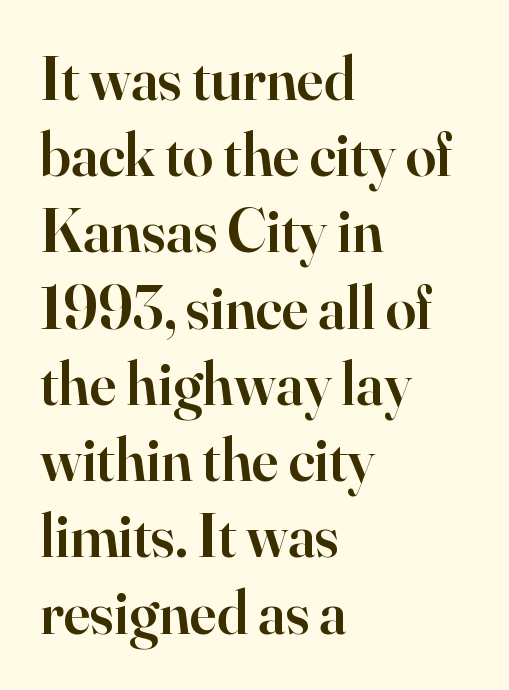
The image shows 61 px semibold serif type, upright; set left-aligned, normal line spacing (1.25x), normal letter spacing, not underlined; high stroke contrast and a small x-height.
